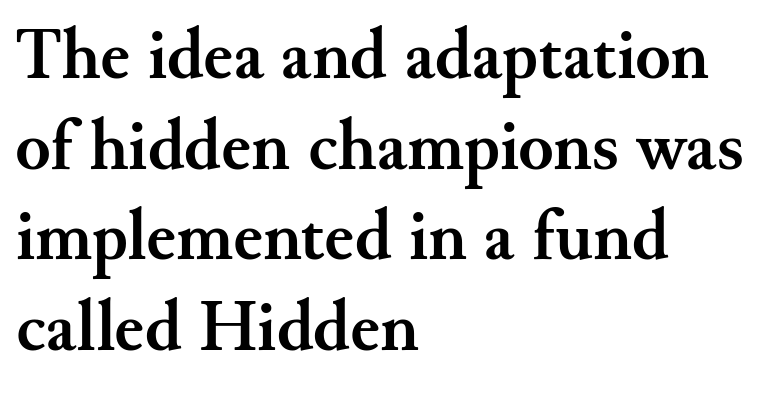
Regarding serifs, this sample has them. Posture: straight, roman, zero tilt. Normally led — the rows are evenly, conventionally spaced. Here the glyphs are tracked normally, forming tight word shapes.
